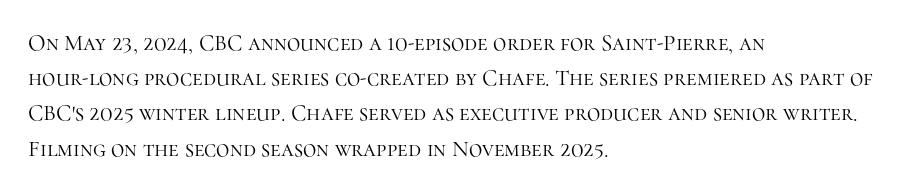
The image shows 23 px text type, upright; set left-aligned, normal line spacing (1.53x), normal letter spacing, not underlined.
